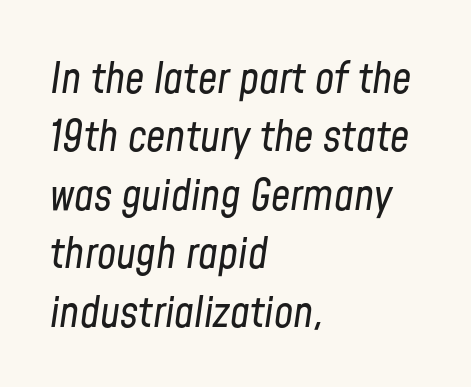
The image shows 43 px regular-weight, condensed type, italic (leaning right); set left-aligned, normal line spacing (1.36x), normal letter spacing, not underlined; low stroke contrast and a medium x-height.
